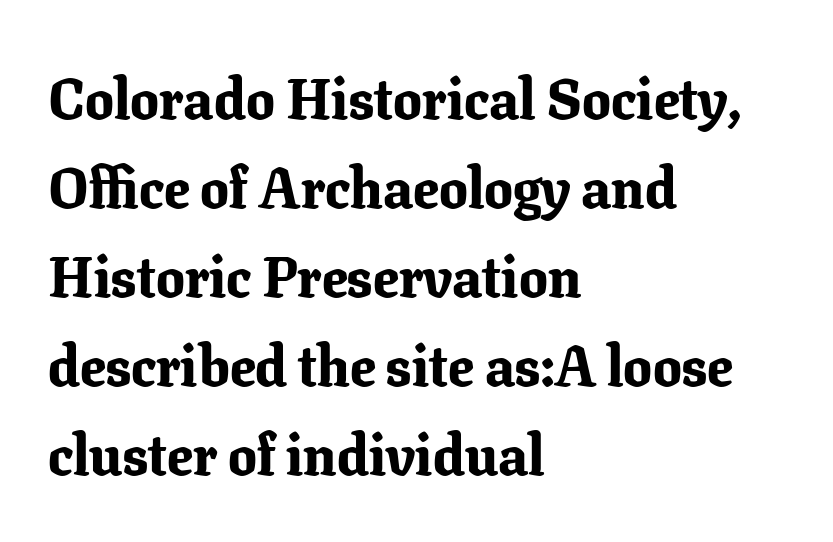
The vertical gap from one line to the next is medium. The letters sit at their default tracking, neither squeezed nor spread. Descenders hang freely into open space. Reading down the block, your eye returns to a fixed left position each line.
